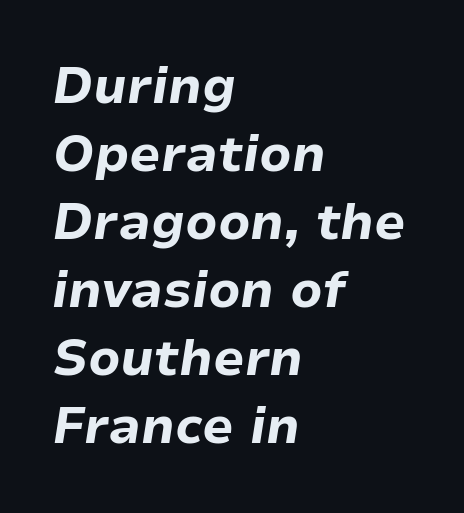
{"italic": "yes", "lean": "right", "slant_degrees": 9, "bold": "yes", "weight": "bold", "width": "normal", "stroke_contrast": "low", "x_height": "medium", "monospaced": "no", "underline": "no", "align": "left", "line_spacing": "normal", "line_spacing_ratio": 1.36, "letter_spacing": "normal", "letter_spacing_em": 0.0, "glyph_px": 50}
